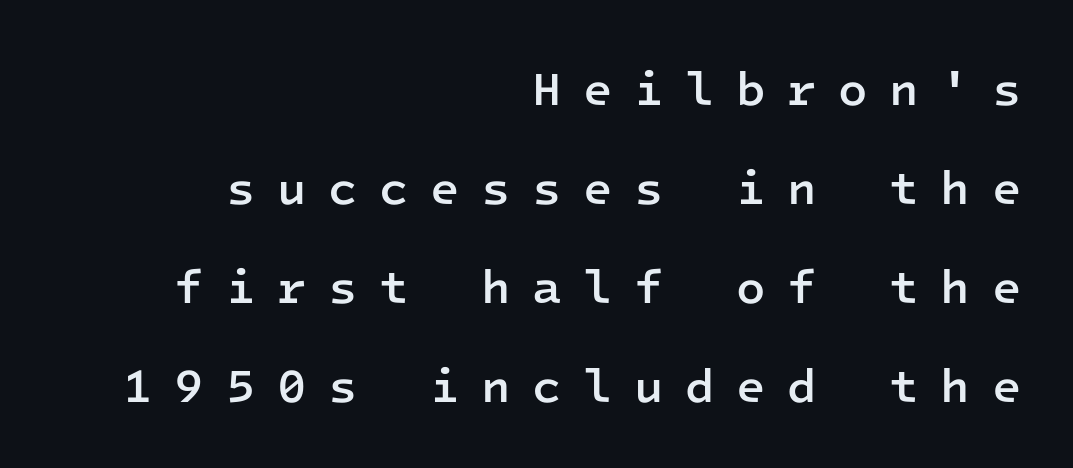
Q: Is the text bold? A: Semi-bold.
Q: Is the text italic (slanted)? A: No, it is upright.
Q: Is the typeface a serif or a sans-serif typeface? A: Sans-serif.
Q: Is the text underlined? A: No.
Q: How is the paragraph aligned? A: Right-aligned.
Q: Is the spacing between letters normal or unusually wide? A: Unusually wide.
Q: Is the spacing between lines tight, normal or loose? A: Loose.
Q: Width (condensed, normal, or wide)? A: Normal.
Q: Stroke contrast? A: Low.
Q: x-height? A: Medium.
Q: Monospaced? A: Yes.
